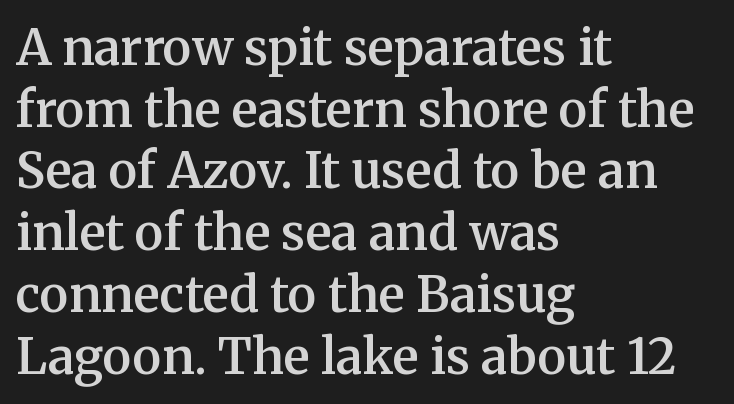
Decoration check: the copy has no underline. You could not count columns in this text — the font is proportionally spaced. A classic flush-left, rag-right setting is used for this passage. This sample keeps an unexceptional amount of space between lines.
